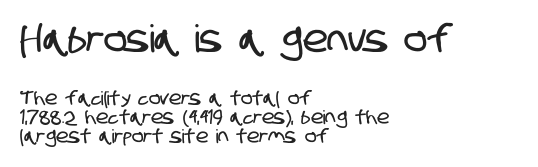
{"serif": "no", "width": "condensed", "stroke_contrast": "low", "x_height": "large", "monospaced": "no", "underline": "no", "align": "left", "line_spacing": "tight", "line_spacing_ratio": 1.0, "letter_spacing": "normal", "letter_spacing_em": 0.0, "larger_block": "first", "size_ratio": 2.0, "glyph_px": 38}
